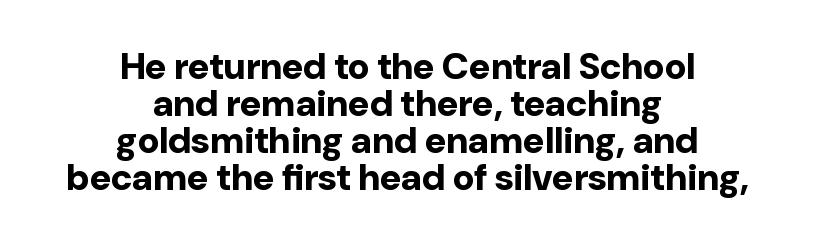
The image shows 37 px bold sans-serif type, upright; set centered, tight line spacing (1.0x), normal letter spacing, not underlined; low stroke contrast and a medium x-height.
